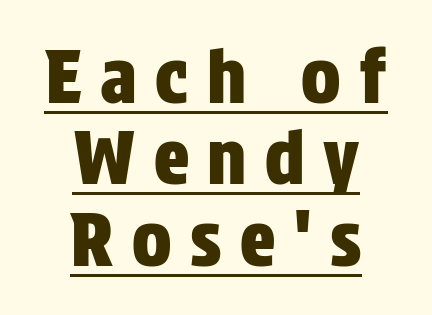
Q: Is the text italic (slanted)? A: No, it is upright.
Q: Is the typeface a serif or a sans-serif typeface? A: Sans-serif.
Q: Is the text underlined? A: Yes.
Q: How is the paragraph aligned? A: Centered.
Q: Is the spacing between letters normal or unusually wide? A: Unusually wide.
Q: Is the spacing between lines tight, normal or loose? A: Tight.
Q: Width (condensed, normal, or wide)? A: Condensed.
Q: Stroke contrast? A: Low.
Q: x-height? A: Large.
Q: Monospaced? A: No.
